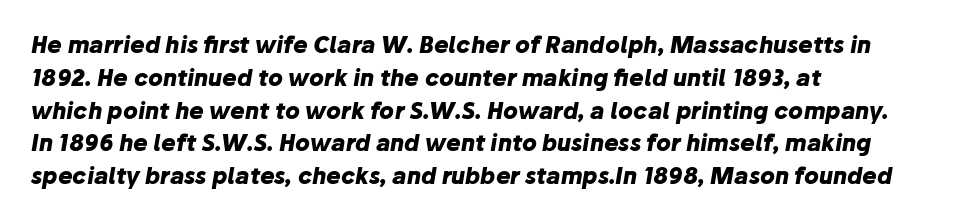
Has an underline been added? It has not. Summary of weight: heavy, a full bold. Leading: standard. In terms of posture, this sample is oblique.
